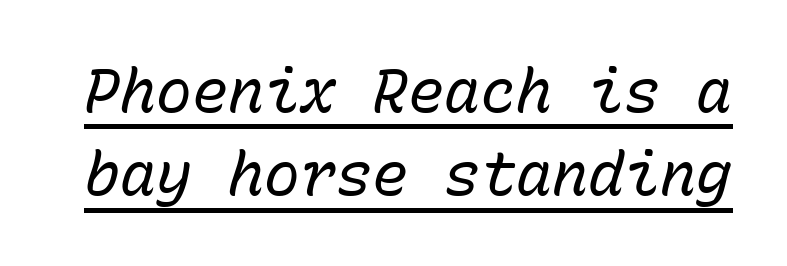
The image shows 60 px regular-weight type, italic (leaning right), monospaced; set normal line spacing (1.39x), normal letter spacing, underlined; low stroke contrast and a medium x-height.
